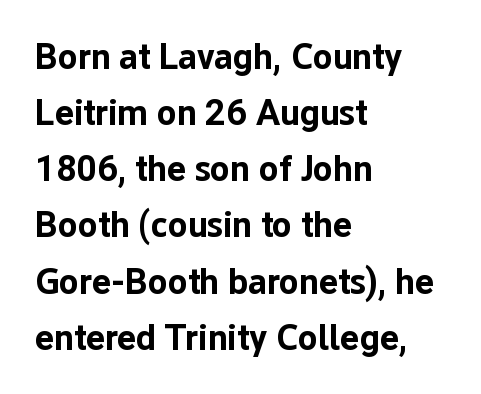
Q: Is the text bold? A: Yes.
Q: Is the text italic (slanted)? A: No, it is upright.
Q: Is the typeface a serif or a sans-serif typeface? A: Sans-serif.
Q: Is the text underlined? A: No.
Q: How is the paragraph aligned? A: Left-aligned.
Q: Is the spacing between letters normal or unusually wide? A: Normal.
Q: Is the spacing between lines tight, normal or loose? A: Normal.
Q: Width (condensed, normal, or wide)? A: Normal.
Q: Stroke contrast? A: Low.
Q: x-height? A: Medium.
Q: Monospaced? A: No.
